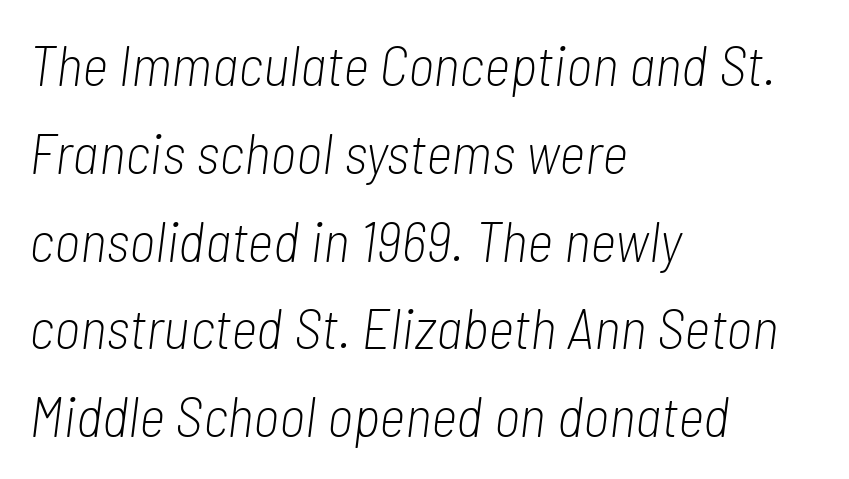
Q: Is the text bold? A: No.
Q: Is the text italic (slanted)? A: Yes, it leans right by about 7 degrees.
Q: Is the text underlined? A: No.
Q: How is the paragraph aligned? A: Left-aligned.
Q: Is the spacing between letters normal or unusually wide? A: Normal.
Q: Is the spacing between lines tight, normal or loose? A: Normal.
Q: Width (condensed, normal, or wide)? A: Condensed.
Q: Stroke contrast? A: Low.
Q: x-height? A: Medium.
Q: Monospaced? A: No.
